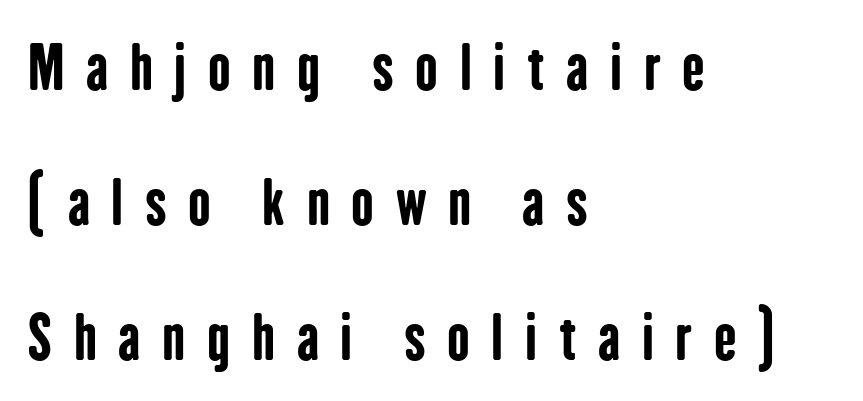
{"serif": "no", "italic": "no", "bold": "yes", "weight": "bold", "width": "condensed", "stroke_contrast": "low", "x_height": "medium", "monospaced": "no", "underline": "no", "align": "left", "line_spacing": "loose", "line_spacing_ratio": 2.25, "letter_spacing": "wide", "letter_spacing_em": 0.36, "glyph_px": 60}
